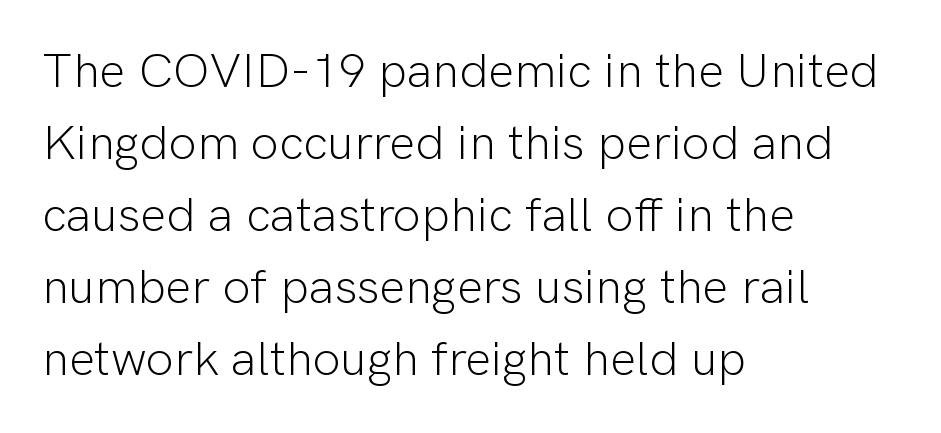
{"serif": "no", "italic": "no", "bold": "no", "weight": "light", "width": "normal", "stroke_contrast": "low", "x_height": "medium", "monospaced": "no", "underline": "no", "align": "left", "line_spacing": "normal", "line_spacing_ratio": 1.47, "letter_spacing": "normal", "letter_spacing_em": 0.0, "glyph_px": 49}
